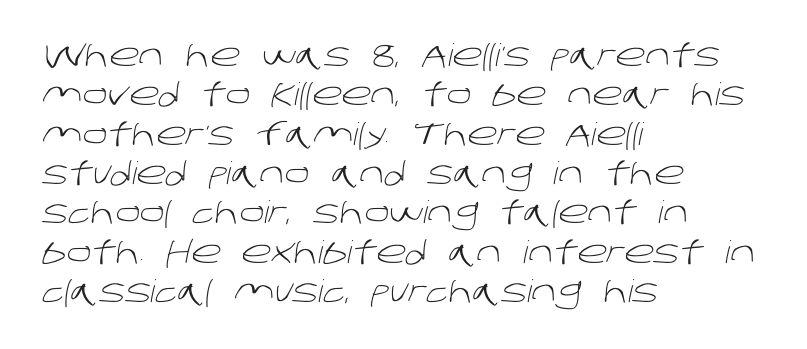
{"serif": "no", "bold": "no", "weight": "light", "width": "normal", "stroke_contrast": "low", "x_height": "large", "monospaced": "no", "underline": "no", "align": "left", "line_spacing": "normal", "line_spacing_ratio": 1.27, "letter_spacing": "normal", "letter_spacing_em": 0.0, "glyph_px": 31}
